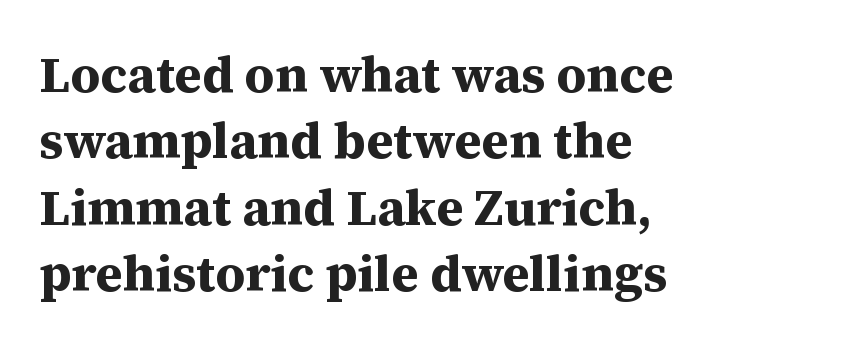
Q: Is the text bold? A: Yes.
Q: Is the text italic (slanted)? A: No, it is upright.
Q: Is the typeface a serif or a sans-serif typeface? A: Serif.
Q: Is the text underlined? A: No.
Q: How is the paragraph aligned? A: Left-aligned.
Q: Is the spacing between letters normal or unusually wide? A: Normal.
Q: Is the spacing between lines tight, normal or loose? A: Normal.
Q: Width (condensed, normal, or wide)? A: Normal.
Q: Stroke contrast? A: Medium.
Q: x-height? A: Medium.
Q: Monospaced? A: No.
